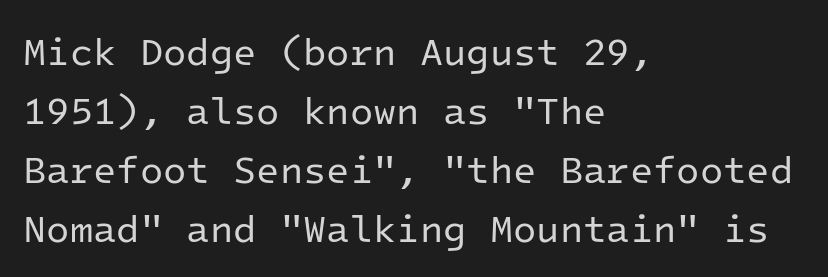
{"serif": "no", "italic": "no", "bold": "no", "weight": "regular", "width": "normal", "stroke_contrast": "low", "x_height": "medium", "monospaced": "yes", "underline": "no", "align": "left", "line_spacing": "normal", "line_spacing_ratio": 1.55, "letter_spacing": "normal", "letter_spacing_em": 0.0, "glyph_px": 38}
